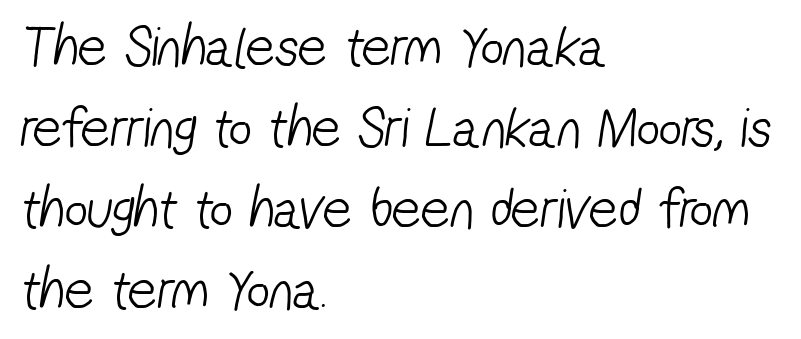
Stems here are at most as thick as an everyday book face. The lines are quadded left. The area under the type is left untouched. A typesetter would label this face a sans.
